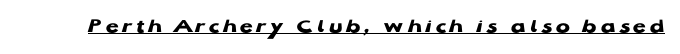
{"italic": "no", "bold": "yes", "underline": "yes", "glyph_px": 21}
